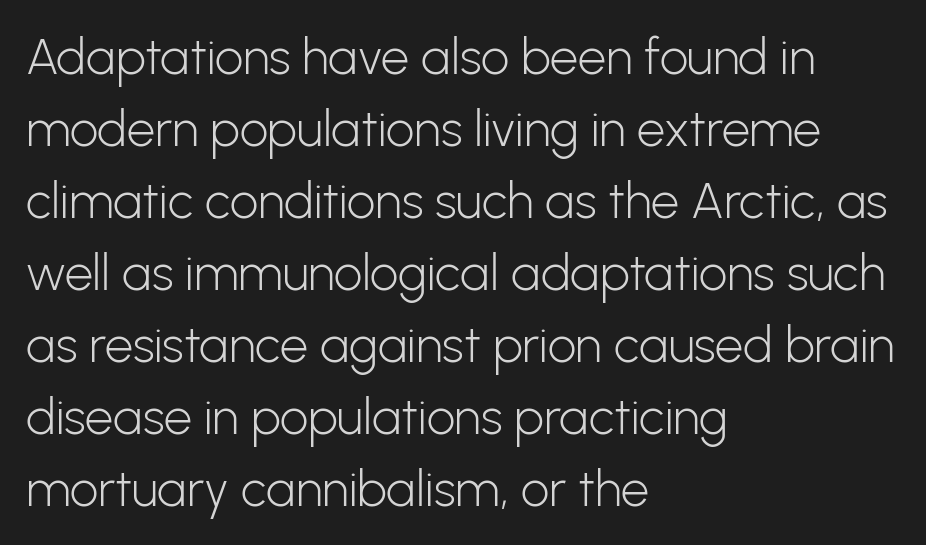
Q: Is the text bold? A: No.
Q: Is the text italic (slanted)? A: No, it is upright.
Q: Is the typeface a serif or a sans-serif typeface? A: Sans-serif.
Q: Is the text underlined? A: No.
Q: How is the paragraph aligned? A: Left-aligned.
Q: Is the spacing between letters normal or unusually wide? A: Normal.
Q: Is the spacing between lines tight, normal or loose? A: Normal.
Q: Width (condensed, normal, or wide)? A: Normal.
Q: Stroke contrast? A: Low.
Q: x-height? A: Medium.
Q: Monospaced? A: No.
